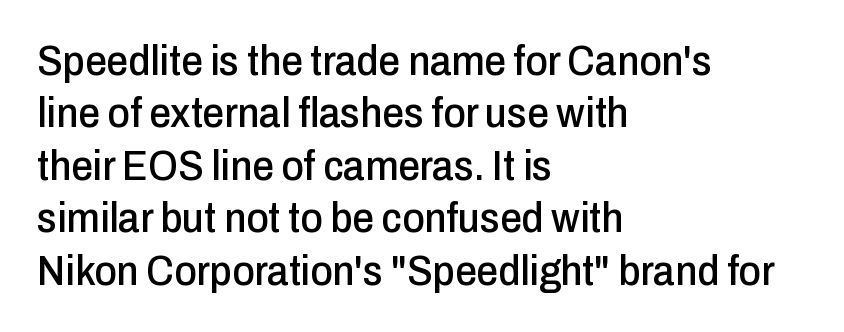
Q: Is the text italic (slanted)? A: No, it is upright.
Q: Is the typeface a serif or a sans-serif typeface? A: Sans-serif.
Q: Is the text underlined? A: No.
Q: How is the paragraph aligned? A: Left-aligned.
Q: Is the spacing between letters normal or unusually wide? A: Normal.
Q: Width (condensed, normal, or wide)? A: Condensed.
Q: Stroke contrast? A: Low.
Q: x-height? A: Medium.
Q: Monospaced? A: No.
